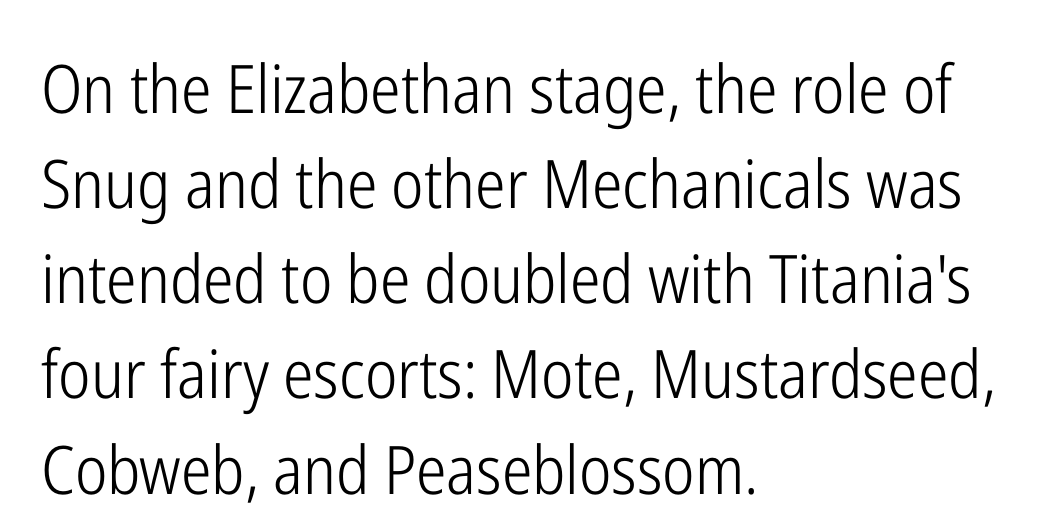
One glance says typical: line gaps are just what's usual. You could not count columns in this text — the font is proportionally spaced. Upright lettering throughout. These lines keep a tight, regular rhythm from letter to letter. The area under the type is left untouched. Casual observation: everything's shoved over to the left.
